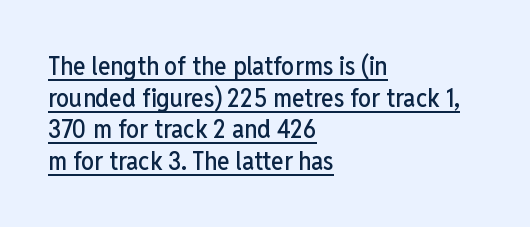
The rendering anchors every line to the left-hand side. Letter spacing: default. Emphasis is given by a line drawn under the lettering. Do the letters lean? They stand straight.
